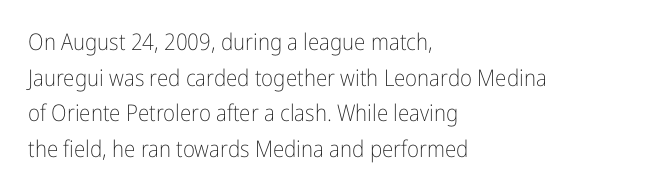
Baseline-to-baseline distance is the conventional proportion of letter height. The passage is arranged the way most books set body copy — flush left. The glyphs are unaccompanied by any horizontal stroke below them. The gaps between neighbouring characters are ordinary and unremarkable.
